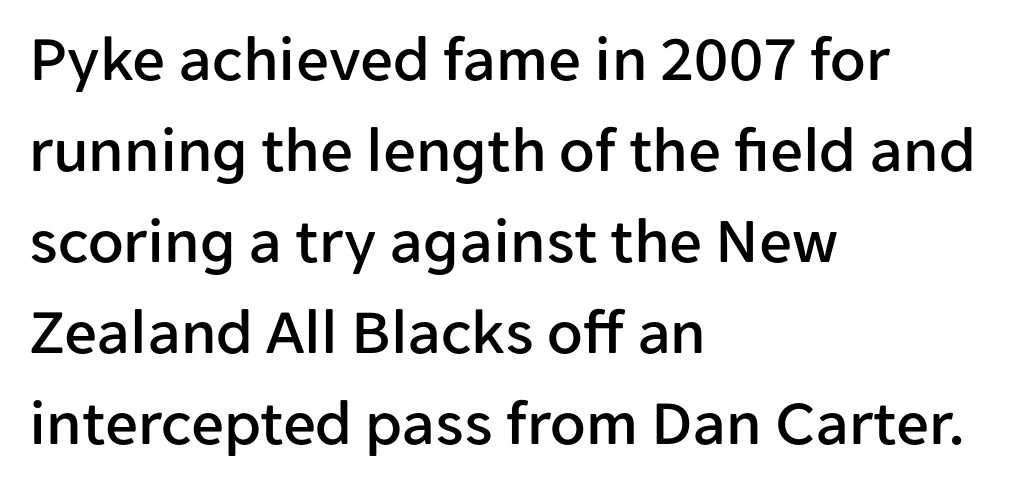
The image shows 65 px sans-serif type, upright; set left-aligned, normal line spacing (1.4x), normal letter spacing, not underlined; low stroke contrast and a medium x-height.
